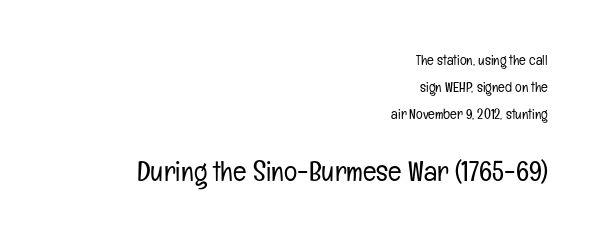
{"serif": "no", "italic": "no", "bold": "no", "weight": "light", "width": "condensed", "stroke_contrast": "low", "x_height": "medium", "monospaced": "no", "underline": "no", "align": "right", "line_spacing": "loose", "line_spacing_ratio": 1.92, "letter_spacing": "normal", "letter_spacing_em": 0.0, "larger_block": "second", "size_ratio": 2.0, "glyph_px": 28}
